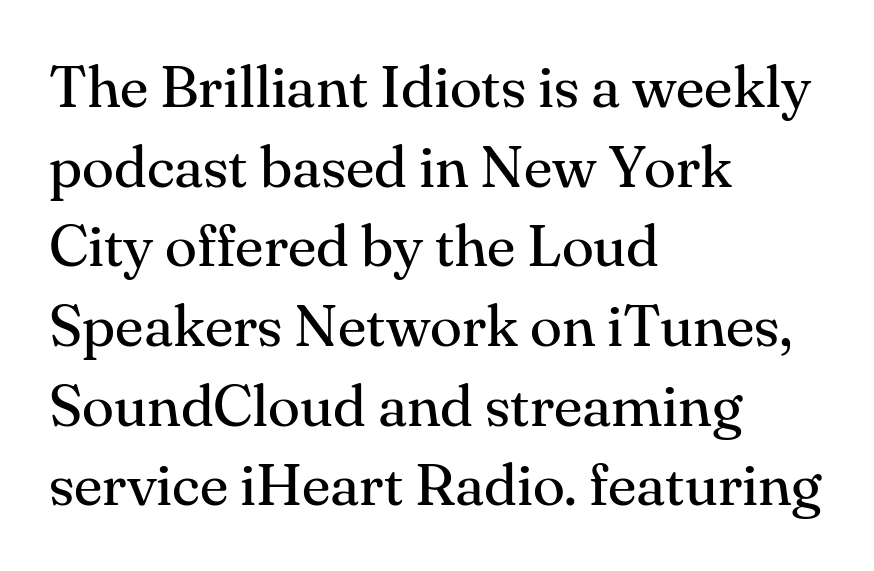
{"serif": "yes", "italic": "no", "bold": "no", "weight": "regular", "width": "normal", "stroke_contrast": "medium", "x_height": "small", "monospaced": "no", "underline": "no", "align": "left", "line_spacing": "normal", "line_spacing_ratio": 1.35, "letter_spacing": "normal", "letter_spacing_em": 0.0, "glyph_px": 59}
